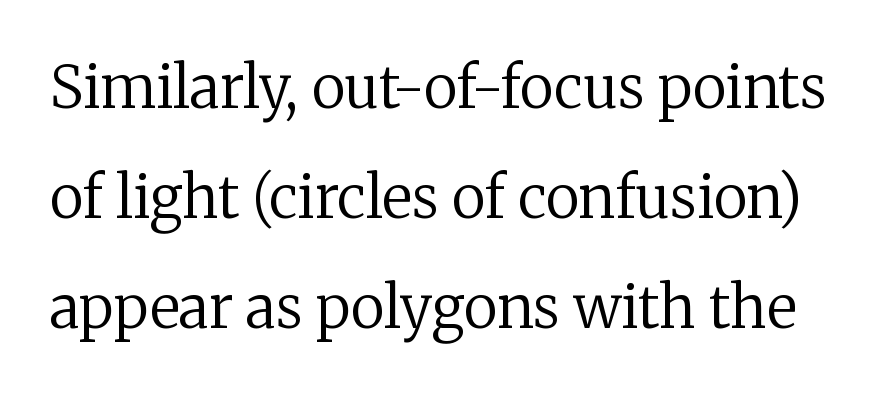
Compared with typical body copy, the letter spacing here is the same. The typography opts for an upright posture over an oblique one. Spacing verdict: proportional, widths tailored to each character. Type without underlining. Stroke thickness stays within the range of a standard reading face or lighter. In terms of letterform style, serifs are clearly present.
